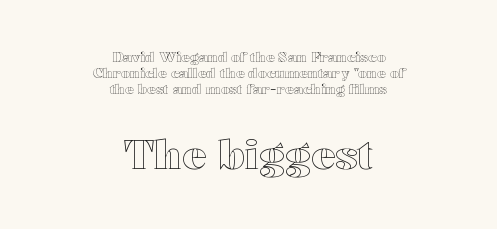
Q: Is the text italic (slanted)? A: No, it is upright.
Q: Is the text underlined? A: No.
Q: How is the paragraph aligned? A: Centered.
Q: Is the spacing between letters normal or unusually wide? A: Normal.
Q: Is the spacing between lines tight, normal or loose? A: Tight.
Q: Which block of text is set in a larger size, the first (top) or the second (bottom)? A: The second (bottom) one.
Q: Width (condensed, normal, or wide)? A: Wide.
Q: x-height? A: Medium.
Q: Monospaced? A: No.
